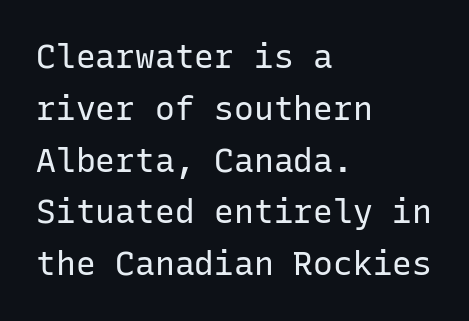
Compared with a typical body face, this is equally light or lighter still. Leading matches the norm, producing a regular column. Nothing unusual about the tracking: characters are spaced as the font intends. Serif or sans? Sans — the stroke terminals are bare. The lines in this sample share a left origin and differ only in where they stop.
